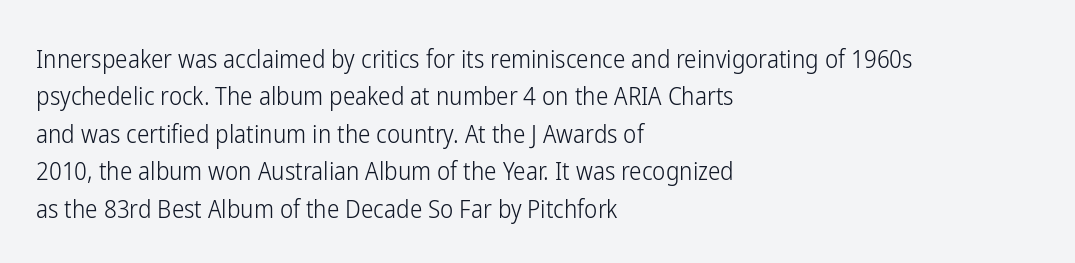
In CSS terms this would be text-align: left. Descenders are the only things crossing below the line. One glance says typical: line gaps are just what's usual. This is the regular roman posture of the typeface.
